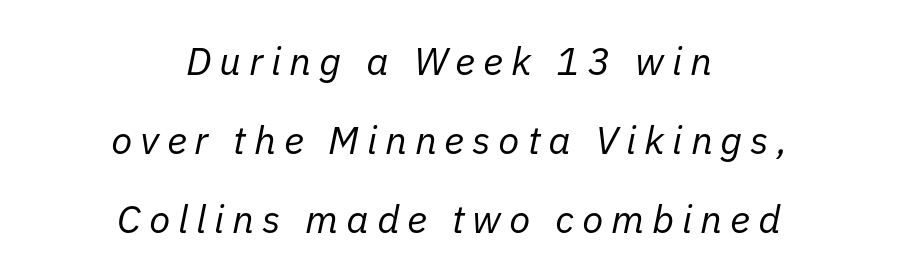
Q: Is the text bold? A: No.
Q: Is the text italic (slanted)? A: Yes, it leans right by about 11 degrees.
Q: Is the text underlined? A: No.
Q: How is the paragraph aligned? A: Centered.
Q: Is the spacing between letters normal or unusually wide? A: Unusually wide.
Q: Is the spacing between lines tight, normal or loose? A: Loose.
Q: Width (condensed, normal, or wide)? A: Normal.
Q: Stroke contrast? A: Low.
Q: x-height? A: Medium.
Q: Monospaced? A: No.
